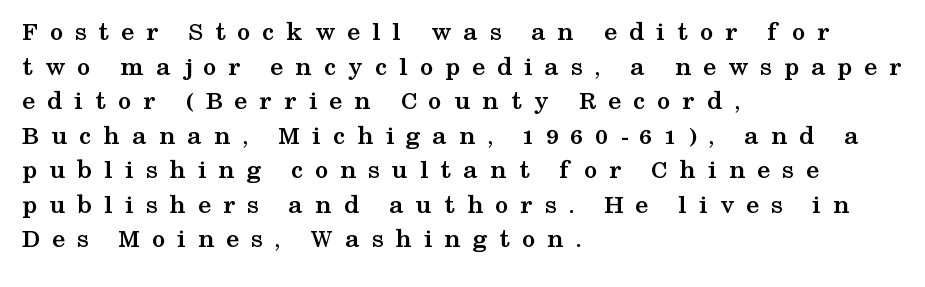
Q: Is the text bold? A: Yes.
Q: Is the text italic (slanted)? A: No, it is upright.
Q: Is the text underlined? A: No.
Q: How is the paragraph aligned? A: Left-aligned.
Q: Is the spacing between letters normal or unusually wide? A: Unusually wide.
Q: Is the spacing between lines tight, normal or loose? A: Normal.
